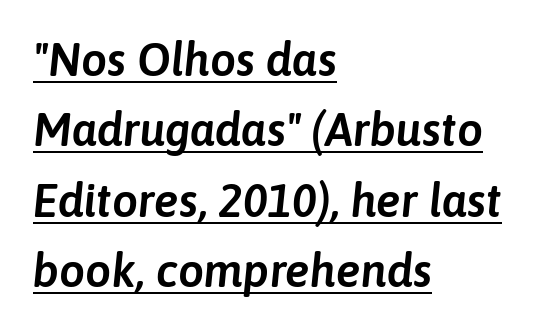
{"italic": "yes", "lean": "right", "slant_degrees": 6, "width": "normal", "stroke_contrast": "low", "x_height": "medium", "monospaced": "no", "underline": "yes", "align": "left", "line_spacing": "normal", "line_spacing_ratio": 1.53, "letter_spacing": "normal", "letter_spacing_em": 0.0, "glyph_px": 46}
